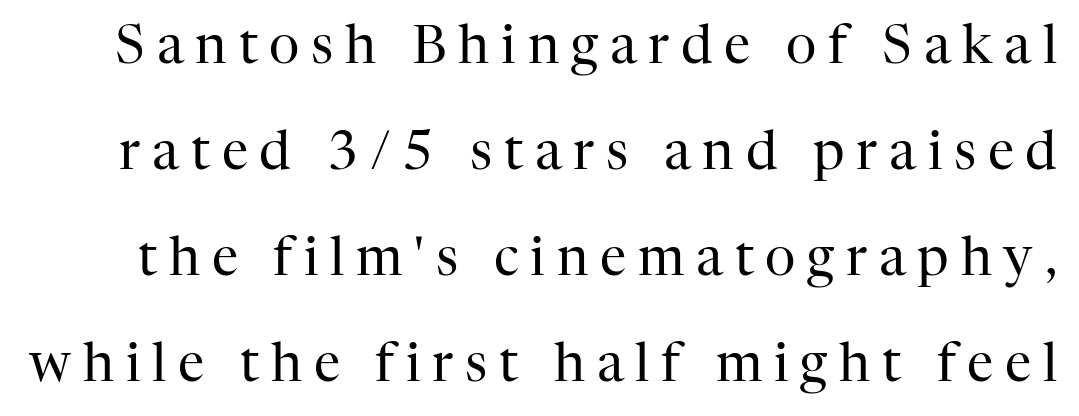
Character widths vary here, with narrow letters taking less room than wide ones. A quiet, ordinary-to-light weight characterises the typeface. The gaps between neighbouring characters are conspicuously large. Plain, unruled lines of type.
